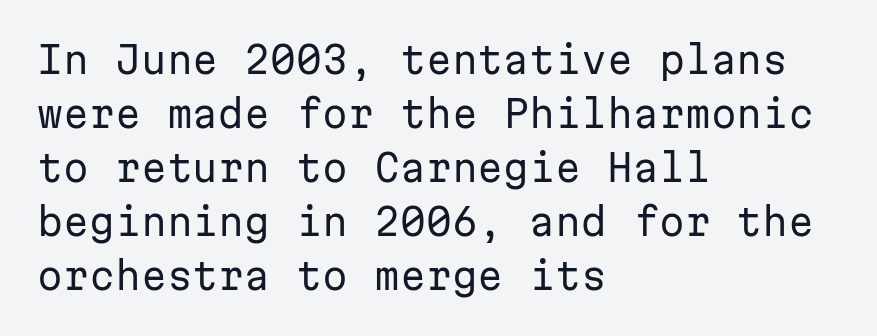
Q: Is the text bold? A: No.
Q: Is the text italic (slanted)? A: No, it is upright.
Q: Is the typeface a serif or a sans-serif typeface? A: Sans-serif.
Q: Is the text underlined? A: No.
Q: How is the paragraph aligned? A: Left-aligned.
Q: Is the spacing between letters normal or unusually wide? A: Normal.
Q: Is the spacing between lines tight, normal or loose? A: Normal.
Q: Width (condensed, normal, or wide)? A: Normal.
Q: Stroke contrast? A: Low.
Q: x-height? A: Medium.
Q: Monospaced? A: Yes.
